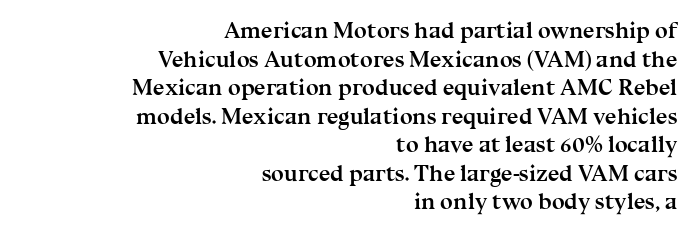
Words appear dense and cohesive because spacing is normal. Thick stems and heavy bowls — unmistakably bold. No word sits above an underline. The axis of the letterforms is exactly vertical. The rendering anchors every line to the right-hand side.
